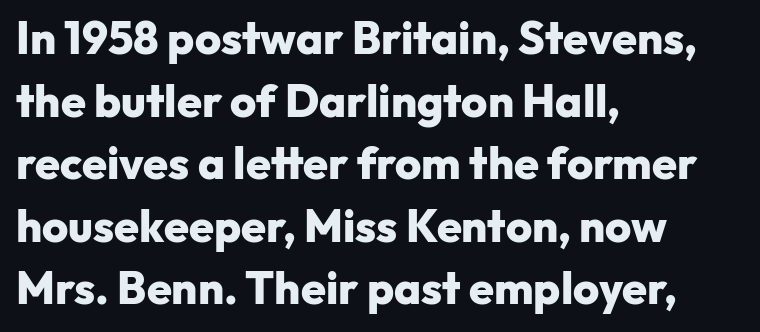
Q: Is the text bold? A: Yes.
Q: Is the text italic (slanted)? A: No, it is upright.
Q: Is the typeface a serif or a sans-serif typeface? A: Sans-serif.
Q: Is the text underlined? A: No.
Q: How is the paragraph aligned? A: Left-aligned.
Q: Is the spacing between letters normal or unusually wide? A: Normal.
Q: Is the spacing between lines tight, normal or loose? A: Normal.
Q: Width (condensed, normal, or wide)? A: Normal.
Q: Stroke contrast? A: Low.
Q: x-height? A: Medium.
Q: Monospaced? A: No.
